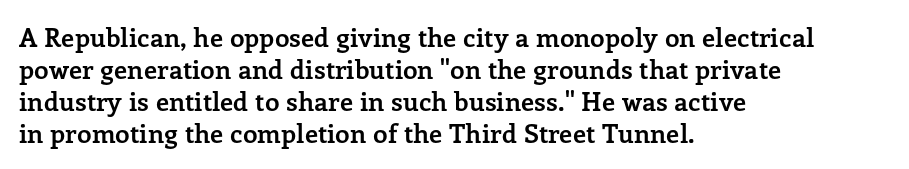
Q: Is the text bold? A: Yes.
Q: Is the text italic (slanted)? A: No, it is upright.
Q: Is the text underlined? A: No.
Q: How is the paragraph aligned? A: Left-aligned.
Q: Is the spacing between letters normal or unusually wide? A: Normal.
